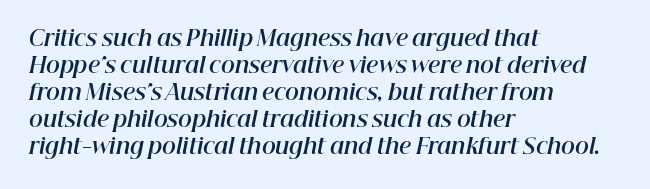
{"italic": "yes", "lean": "right", "slant_degrees": 12, "bold": "yes", "underline": "no", "align": "left", "line_spacing": "normal", "line_spacing_ratio": 1.29, "letter_spacing": "normal", "letter_spacing_em": 0.0, "glyph_px": 21}
